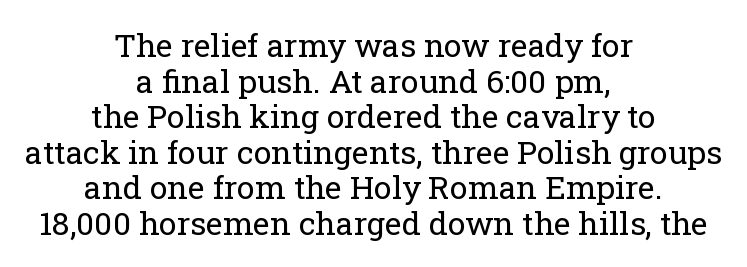
Q: Is the text bold? A: No.
Q: Is the text italic (slanted)? A: No, it is upright.
Q: Is the typeface a serif or a sans-serif typeface? A: Serif.
Q: Is the text underlined? A: No.
Q: How is the paragraph aligned? A: Centered.
Q: Is the spacing between letters normal or unusually wide? A: Normal.
Q: Is the spacing between lines tight, normal or loose? A: Tight.
Q: Width (condensed, normal, or wide)? A: Normal.
Q: Stroke contrast? A: Low.
Q: x-height? A: Medium.
Q: Monospaced? A: No.
